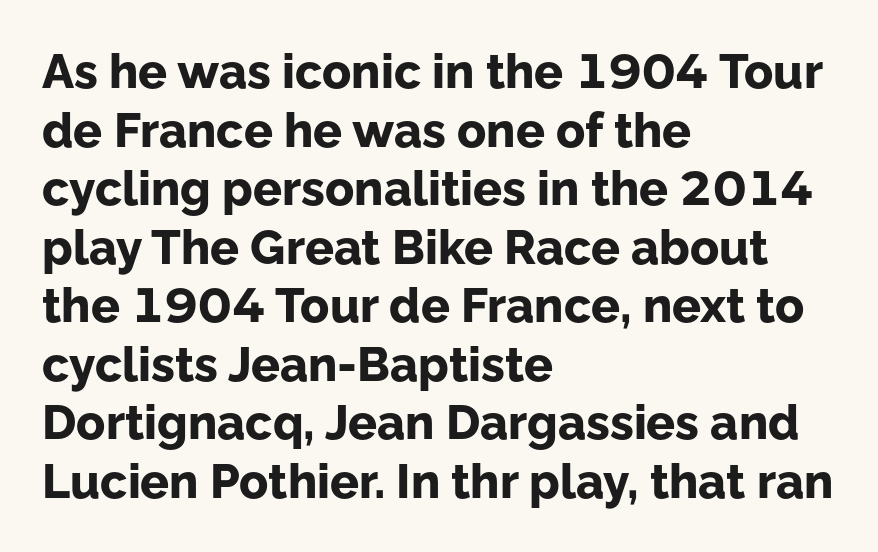
Q: Is the text bold? A: Yes.
Q: Is the text italic (slanted)? A: No, it is upright.
Q: Is the typeface a serif or a sans-serif typeface? A: Sans-serif.
Q: Is the text underlined? A: No.
Q: How is the paragraph aligned? A: Left-aligned.
Q: Is the spacing between letters normal or unusually wide? A: Normal.
Q: Width (condensed, normal, or wide)? A: Normal.
Q: Stroke contrast? A: Low.
Q: x-height? A: Medium.
Q: Monospaced? A: No.
